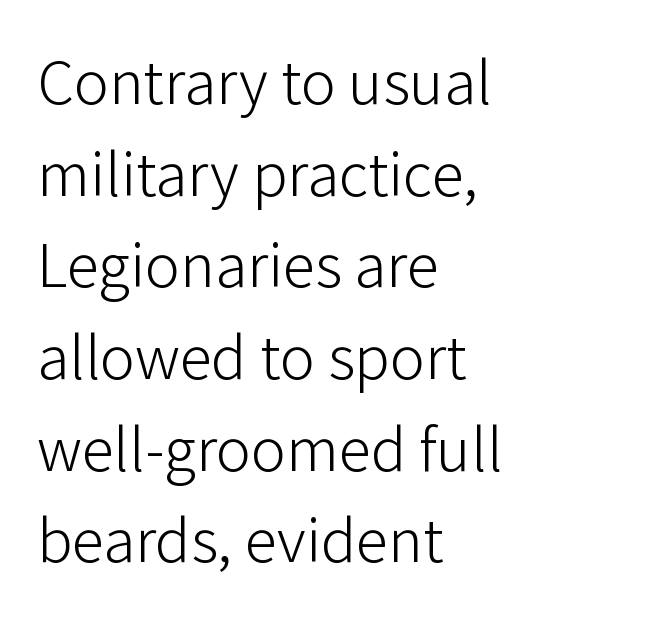
The image shows 65 px light sans-serif type, upright; set left-aligned, normal line spacing (1.41x), normal letter spacing, not underlined; low stroke contrast and a medium x-height.
